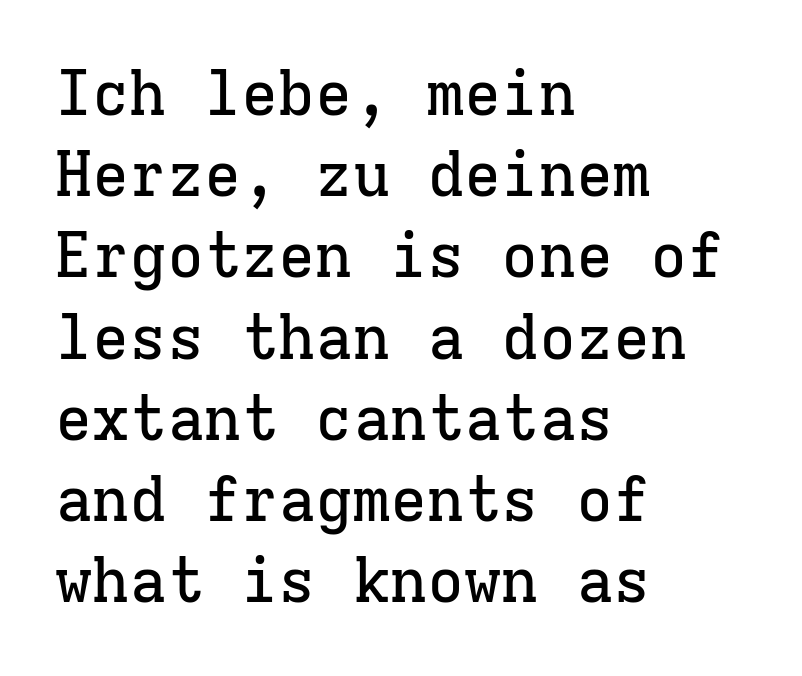
The image shows 62 px serif type, upright, monospaced; set left-aligned, normal line spacing (1.31x), normal letter spacing, not underlined; low stroke contrast and a medium x-height.
